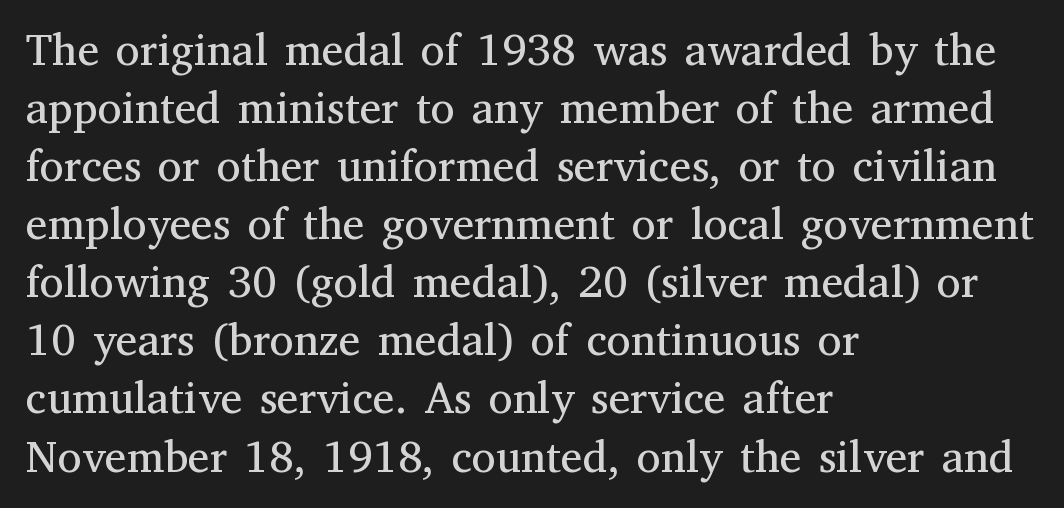
Q: Is the text bold? A: No.
Q: Is the text italic (slanted)? A: No, it is upright.
Q: Is the typeface a serif or a sans-serif typeface? A: Serif.
Q: Is the text underlined? A: No.
Q: How is the paragraph aligned? A: Left-aligned.
Q: Is the spacing between letters normal or unusually wide? A: Normal.
Q: Is the spacing between lines tight, normal or loose? A: Normal.
Q: Width (condensed, normal, or wide)? A: Normal.
Q: Stroke contrast? A: Medium.
Q: x-height? A: Medium.
Q: Monospaced? A: No.
